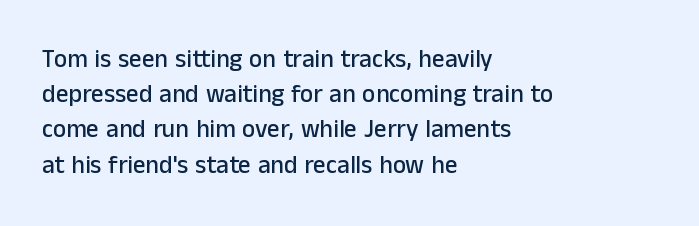
Posture: straight, roman, zero tilt. This rendering uses left alignment, leaving the right contour irregular. This sample keeps an unexceptional amount of space between lines. Bare-footed words on every line.
